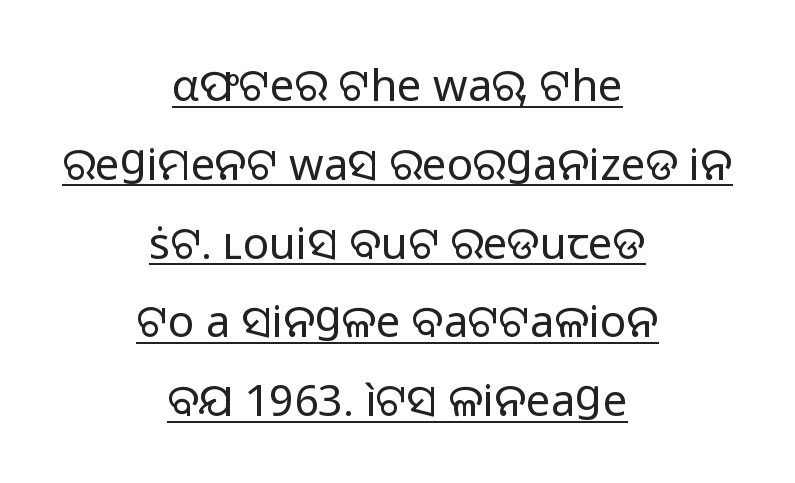
{"serif": "no", "italic": "no", "bold": "no", "weight": "regular", "width": "normal", "stroke_contrast": "low", "x_height": "medium", "monospaced": "no", "underline": "yes", "align": "center", "line_spacing_ratio": 1.79, "letter_spacing": "normal", "letter_spacing_em": 0.0, "glyph_px": 44}
